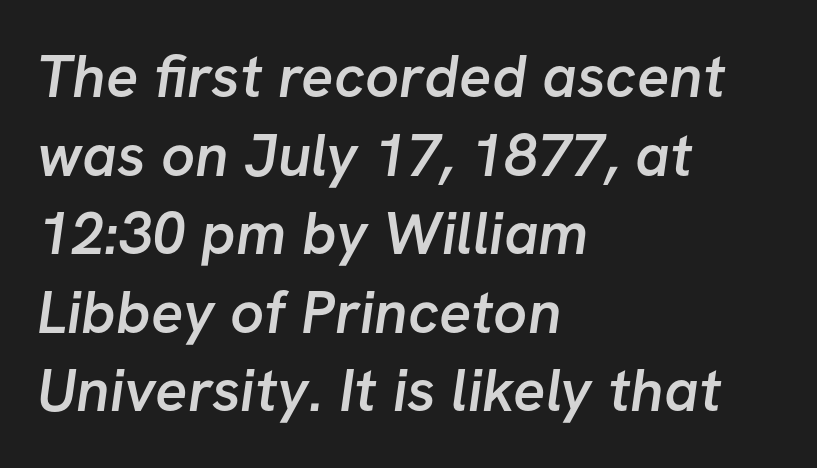
Leading matches the norm, producing a regular column. Each letter keeps its own natural width here, so spacing adapts to shape. Rule under the text: the space is simply empty. Nothing sits at the stroke ends, so this counts as sans-serif.
